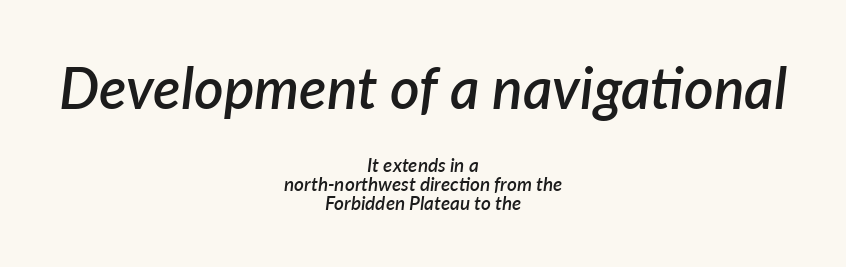
The image shows 57 px semibold type, italic (leaning right); set centered, tight line spacing (0.98x), normal letter spacing, not underlined; the first (top) block is 3.0x larger; low stroke contrast and a medium x-height.
